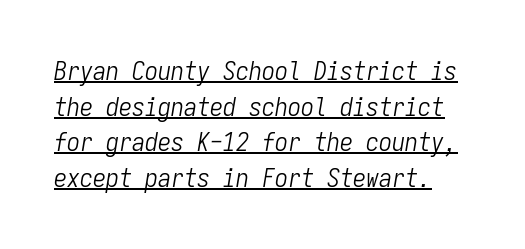
The image shows 26 px text type, italic (leaning right); set normal line spacing (1.37x), normal letter spacing, underlined.
